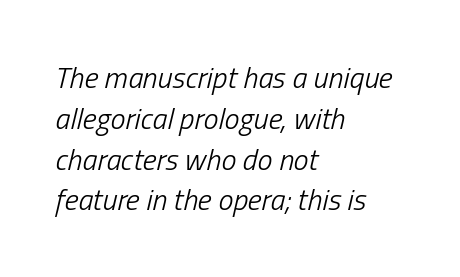
The image shows 30 px light, condensed type, italic (leaning right); set left-aligned, normal line spacing (1.36x), normal letter spacing, not underlined; low stroke contrast and a medium x-height.
